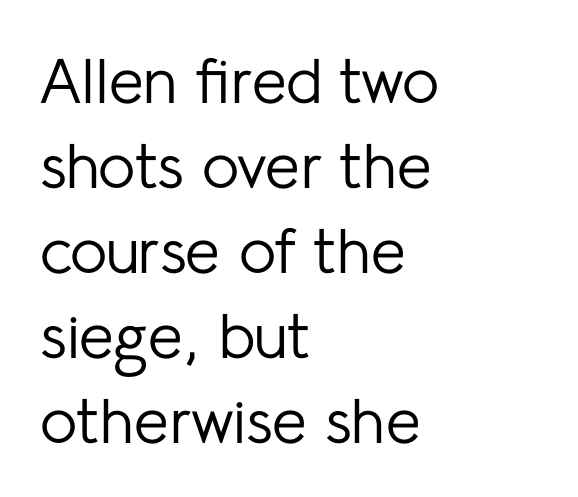
The image shows 63 px regular-weight sans-serif type, upright; set left-aligned, normal line spacing (1.35x), normal letter spacing, not underlined; low stroke contrast and a medium x-height.
